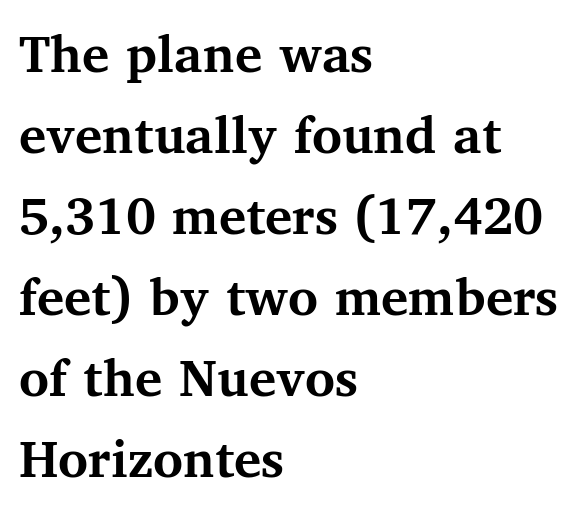
The image shows 57 px semibold serif type, upright; set left-aligned, normal line spacing (1.42x), normal letter spacing, not underlined; medium stroke contrast and a medium x-height.
